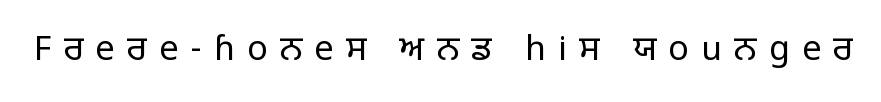
The image shows 34 px regular-weight sans-serif type, upright; set unusually wide letter spacing (+0.36 em), not underlined; low stroke contrast and a large x-height.
